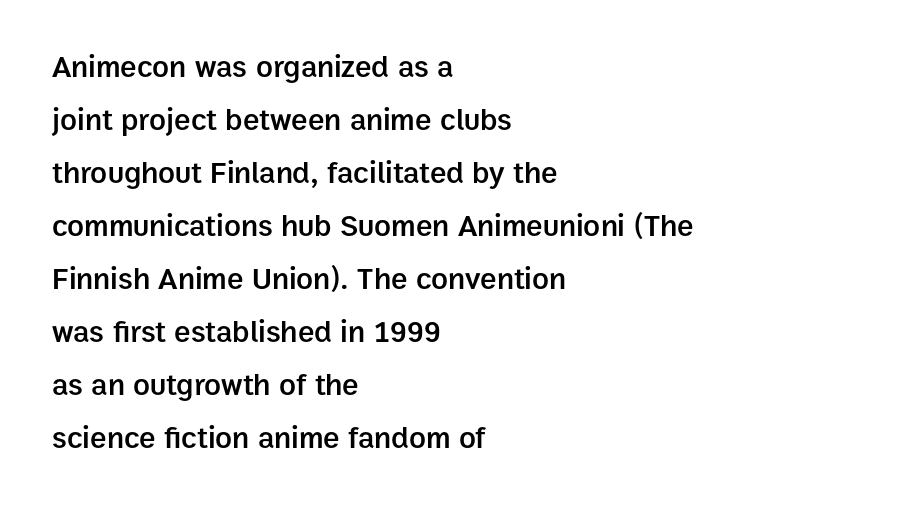
Stroke thickness is moderately raised; the sample reads as semibold. In terms of letterform style, serifs are entirely absent. Think of a printed novel: that variable character pitch is what you see here. Descenders hang freely into open space. How are the letters spaced? Ordinarily, with no added tracking.
